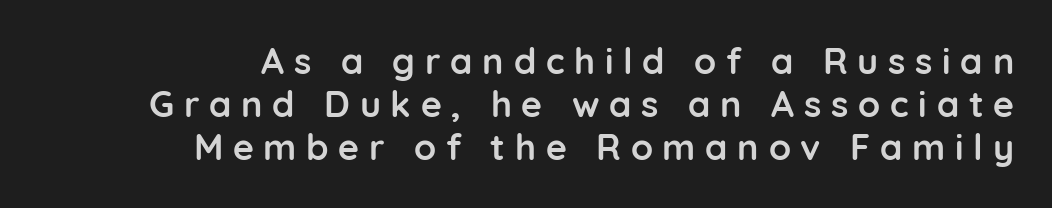
The image shows 36 px semibold sans-serif type, upright; set right-aligned, line spacing 1.2x, unusually wide letter spacing (+0.27 em), not underlined; low stroke contrast and a medium x-height.
